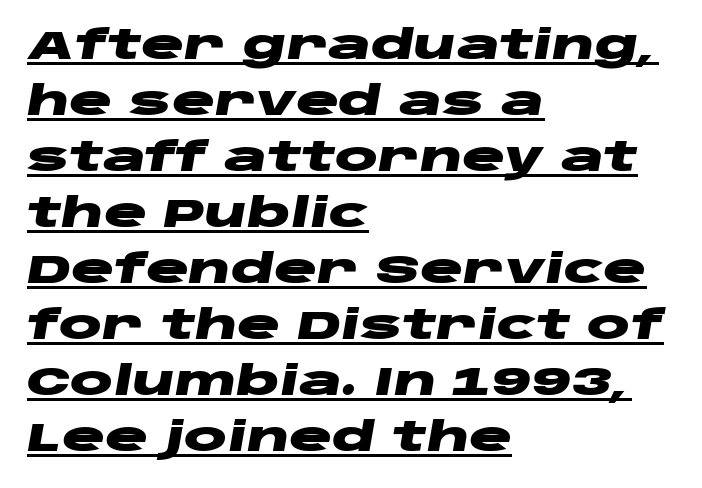
Q: Is the text bold? A: Yes.
Q: Is the text italic (slanted)? A: Yes, it leans right by about 10 degrees.
Q: Is the text underlined? A: Yes.
Q: How is the paragraph aligned? A: Left-aligned.
Q: Is the spacing between letters normal or unusually wide? A: Normal.
Q: Is the spacing between lines tight, normal or loose? A: Normal.
Q: Width (condensed, normal, or wide)? A: Wide.
Q: Stroke contrast? A: Low.
Q: x-height? A: Large.
Q: Monospaced? A: No.
